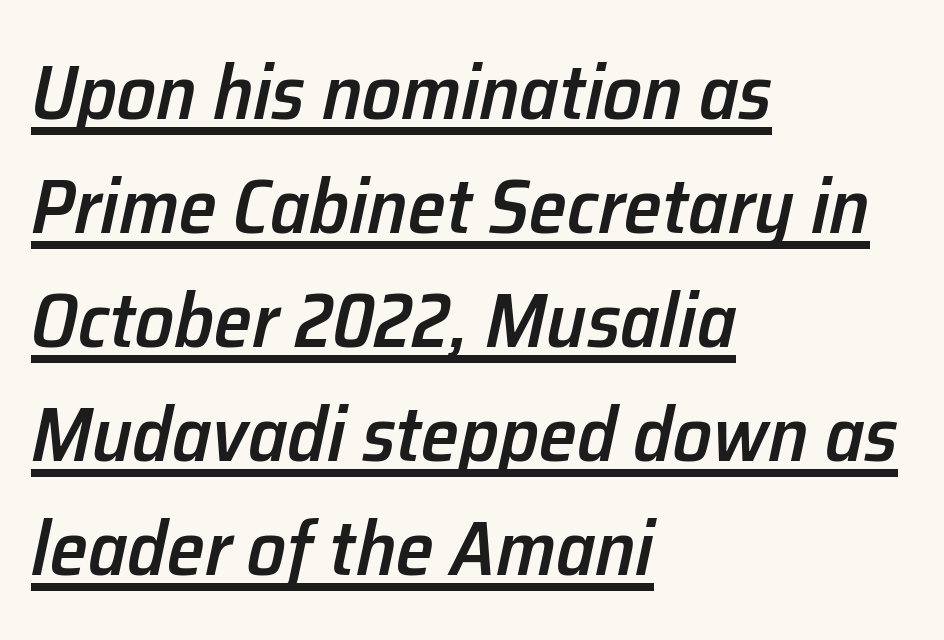
This is underlined copy, the kind a proofreader might mark for attention. Characters follow at the spacing the type designer built in. Designer's note — italics engaged. Does the leading feel generous? No, just average. Does the weight exceed regular? Yes, but only to semibold.
